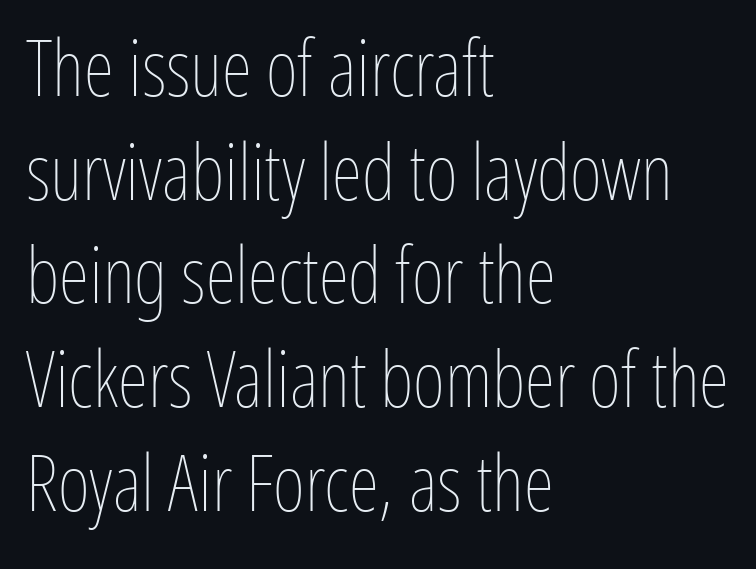
The image shows 78 px thin, condensed type, upright; set left-aligned, normal line spacing (1.33x), normal letter spacing, not underlined; low stroke contrast and a medium x-height.
